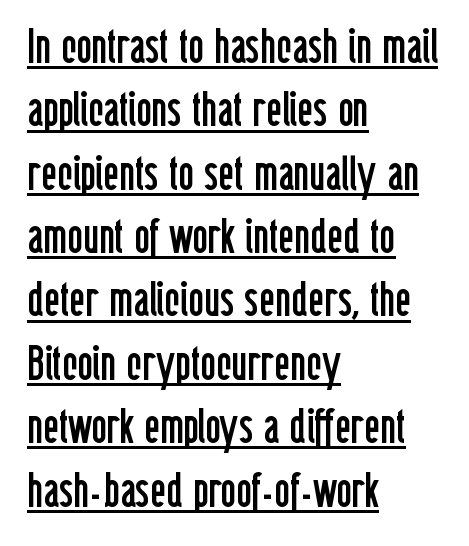
The image shows 48 px regular-weight, condensed sans-serif type, upright; set left-aligned, normal line spacing (1.32x), normal letter spacing, underlined; low stroke contrast and a medium x-height.
